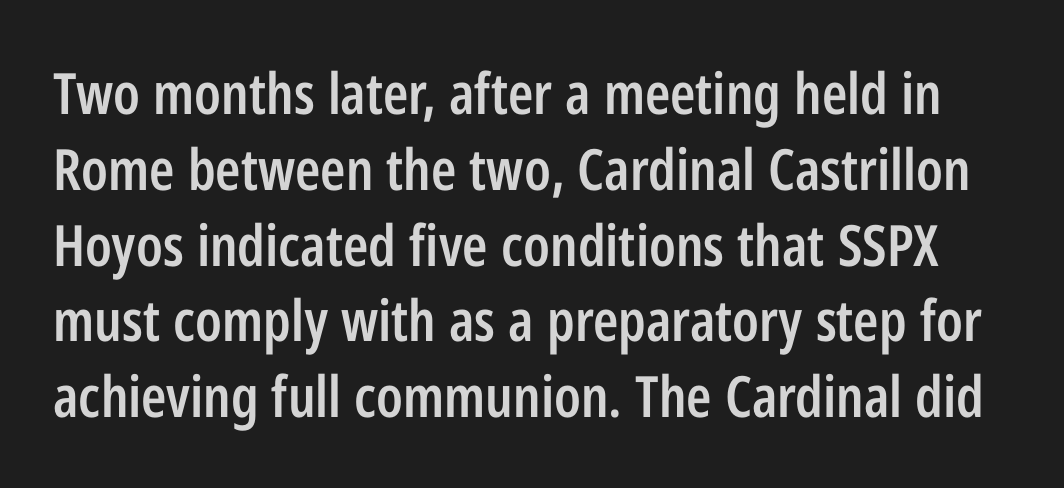
{"serif": "no", "italic": "no", "bold": "semi", "weight": "semibold", "width": "condensed", "stroke_contrast": "low", "x_height": "medium", "monospaced": "no", "underline": "no", "line_spacing": "normal", "line_spacing_ratio": 1.33, "letter_spacing": "normal", "letter_spacing_em": 0.0, "glyph_px": 57}
